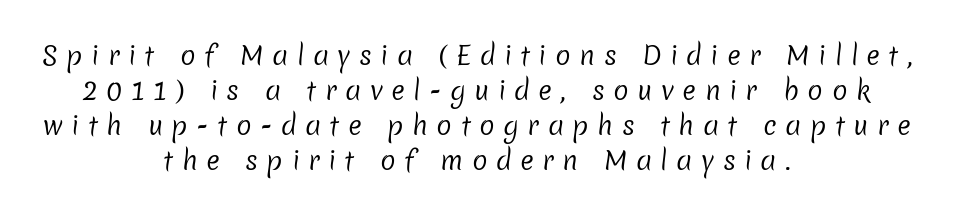
Q: Is the text bold? A: No.
Q: Is the text underlined? A: No.
Q: How is the paragraph aligned? A: Centered.
Q: Is the spacing between letters normal or unusually wide? A: Unusually wide.
Q: Is the spacing between lines tight, normal or loose? A: Normal.
